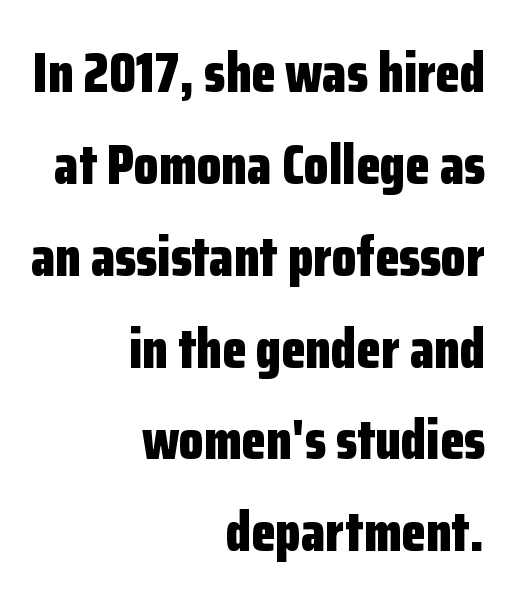
{"serif": "no", "italic": "no", "bold": "yes", "weight": "bold", "width": "condensed", "stroke_contrast": "low", "x_height": "medium", "monospaced": "no", "underline": "no", "align": "right", "line_spacing": "normal", "line_spacing_ratio": 1.64, "letter_spacing": "normal", "letter_spacing_em": 0.0, "glyph_px": 56}
